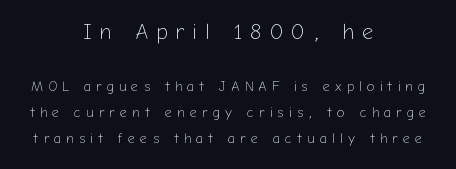
Q: Is the text bold? A: No.
Q: Is the text italic (slanted)? A: No, it is upright.
Q: Is the text underlined? A: No.
Q: How is the paragraph aligned? A: Centered.
Q: Is the spacing between letters normal or unusually wide? A: Unusually wide.
Q: Which block of text is set in a larger size, the first (top) or the second (bottom)? A: The first (top) one.
